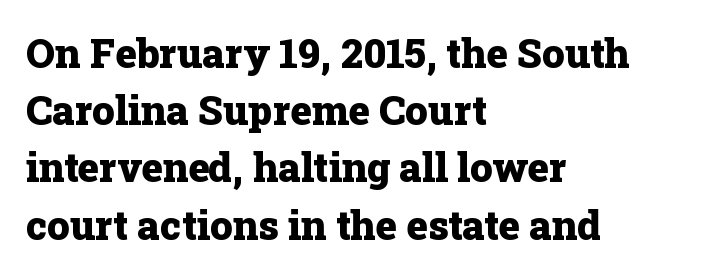
The image shows 40 px heavy serif type, upright; set left-aligned, normal line spacing (1.43x), normal letter spacing, not underlined; low stroke contrast and a medium x-height.
